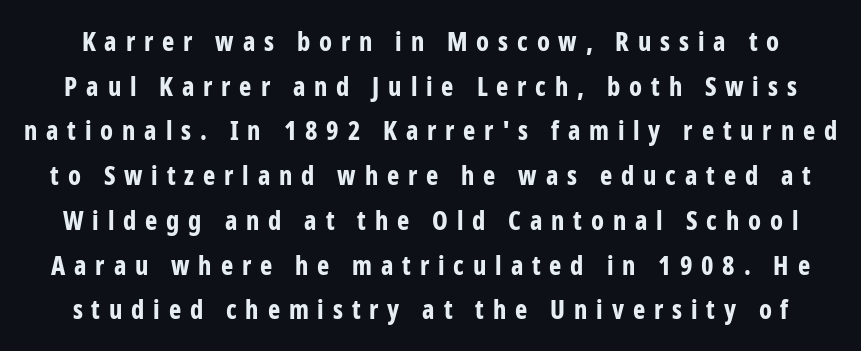
The image shows 26 px bold type, upright; set line spacing 1.72x, unusually wide letter spacing (+0.34 em), not underlined.
